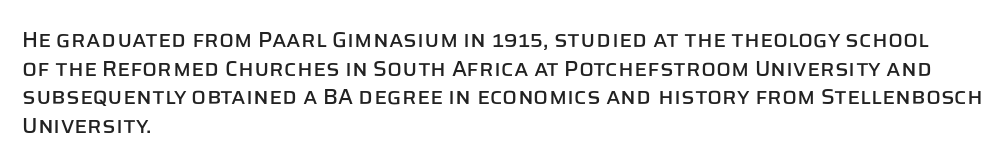
A normal amount of white space separates one row of letters from the next. Unmarked baselines from the first word to the last. These lines were composed using upright roman letters. Compared with typical body copy, the letter spacing here is the same. Line beginnings align vertically; line endings do not.
